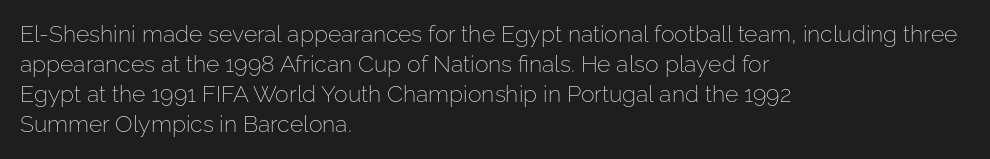
The image shows 23 px text type, upright; set left-aligned, normal line spacing (1.31x), normal letter spacing, not underlined.
